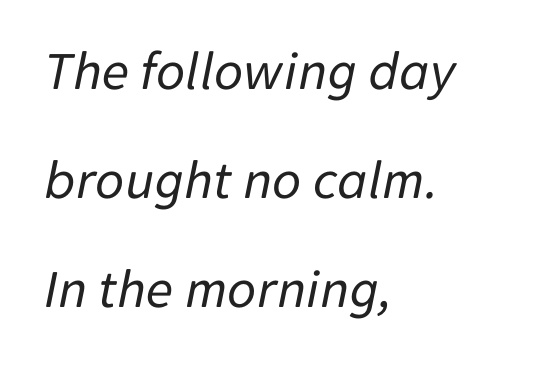
The image shows 56 px regular-weight type, italic (leaning right); set left-aligned, loose line spacing (1.95x), normal letter spacing, not underlined; low stroke contrast and a medium x-height.
